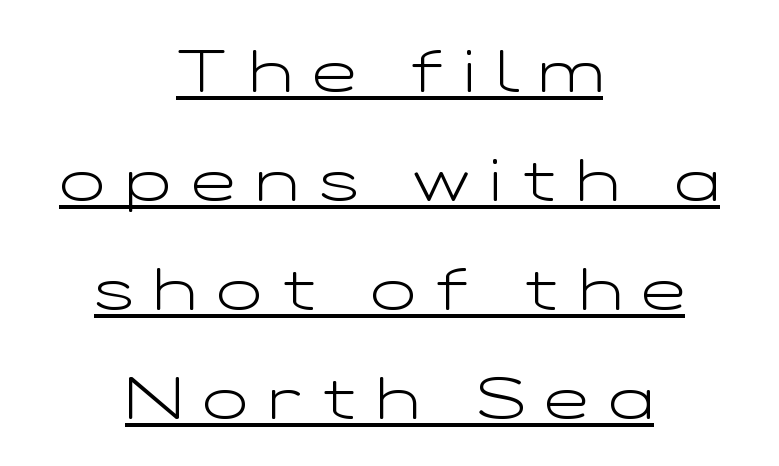
{"serif": "no", "italic": "no", "bold": "no", "weight": "light", "width": "wide", "stroke_contrast": "low", "x_height": "medium", "monospaced": "no", "underline": "yes", "align": "center", "line_spacing_ratio": 1.85, "letter_spacing": "wide", "letter_spacing_em": 0.35, "glyph_px": 59}
